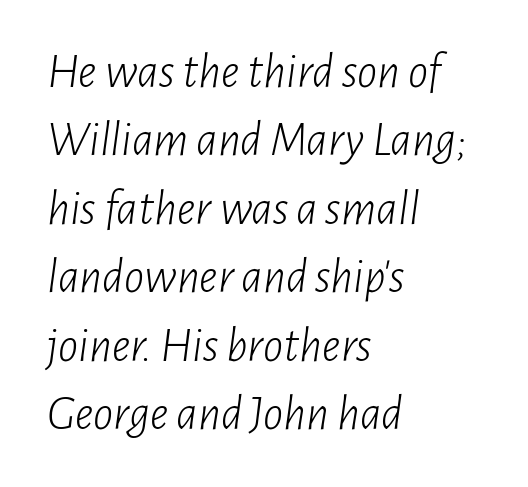
The image shows 50 px light, condensed type, italic (leaning right); set left-aligned, normal line spacing (1.37x), normal letter spacing, not underlined; low stroke contrast and a medium x-height.
